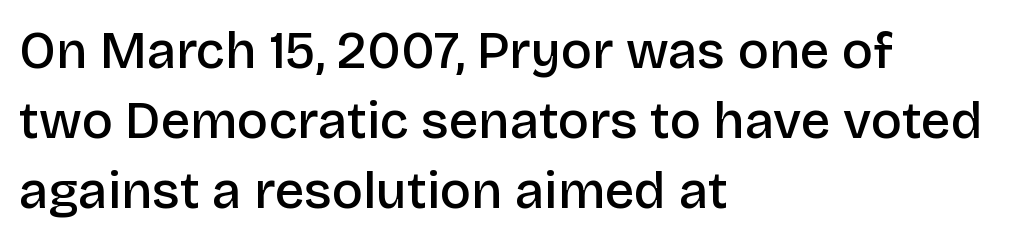
Q: Is the text bold? A: Semi-bold.
Q: Is the text italic (slanted)? A: No, it is upright.
Q: Is the typeface a serif or a sans-serif typeface? A: Sans-serif.
Q: Is the text underlined? A: No.
Q: How is the paragraph aligned? A: Left-aligned.
Q: Is the spacing between letters normal or unusually wide? A: Normal.
Q: Is the spacing between lines tight, normal or loose? A: Normal.
Q: Width (condensed, normal, or wide)? A: Normal.
Q: Stroke contrast? A: Low.
Q: x-height? A: Large.
Q: Monospaced? A: No.
